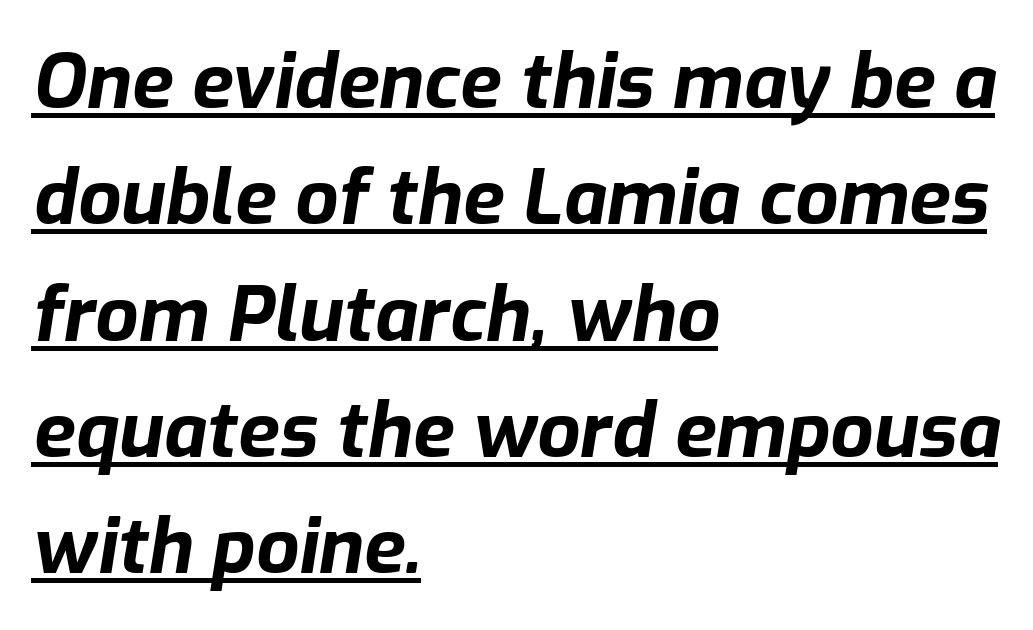
The image shows 76 px bold type, italic (leaning right); set left-aligned, normal line spacing (1.53x), normal letter spacing, underlined; low stroke contrast and a medium x-height.
